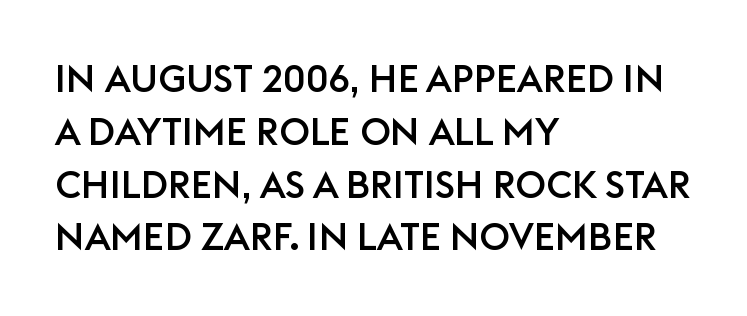
{"serif": "no", "italic": "no", "width": "normal", "stroke_contrast": "low", "x_height": "large", "monospaced": "no", "underline": "no", "align": "left", "line_spacing": "normal", "line_spacing_ratio": 1.39, "letter_spacing": "normal", "letter_spacing_em": 0.0, "glyph_px": 38}
